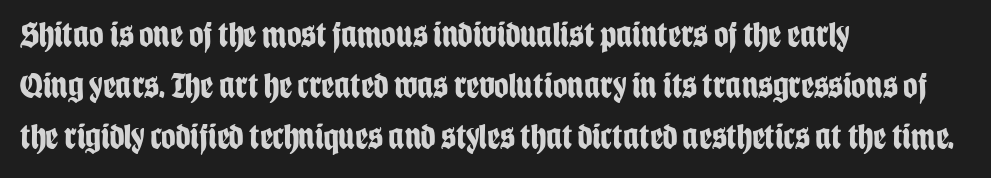
Q: Is the text bold? A: Yes.
Q: Is the text italic (slanted)? A: No, it is upright.
Q: Is the typeface a serif or a sans-serif typeface? A: Sans-serif.
Q: Is the text underlined? A: No.
Q: How is the paragraph aligned? A: Left-aligned.
Q: Is the spacing between letters normal or unusually wide? A: Normal.
Q: Is the spacing between lines tight, normal or loose? A: Normal.
Q: Width (condensed, normal, or wide)? A: Condensed.
Q: Stroke contrast? A: Low.
Q: x-height? A: Large.
Q: Monospaced? A: No.
